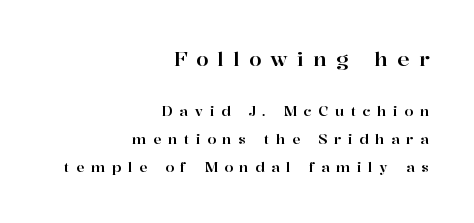
How are the letters spaced? Widely, with obvious added tracking. Short and long lines alike share a common ending point at right. Descender tails drop into unmarked territory. Successive baselines arrive slowly, with a big drop between each.
